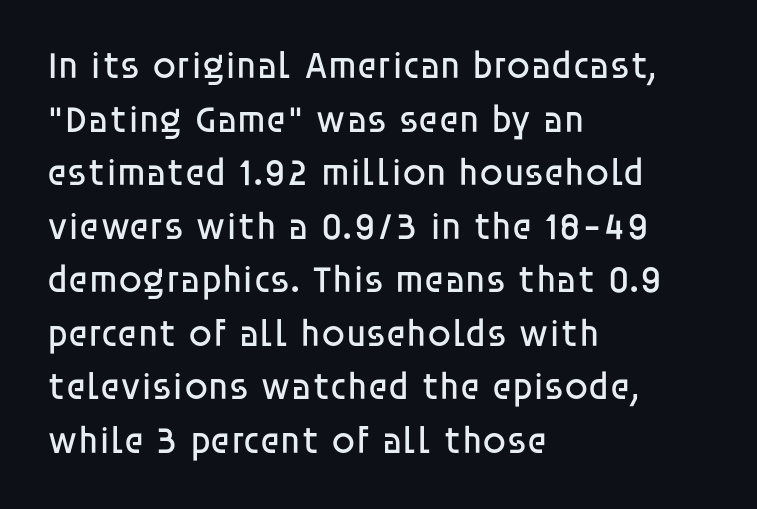
You can tell it's not italic because the verticals are truly vertical. Vertical spacing — default. Is this a fixed-width face? No — the glyphs have proportional, varying widths. No heavy texture on the line: the type isn't bold. These lines keep a tight, regular rhythm from letter to letter.
